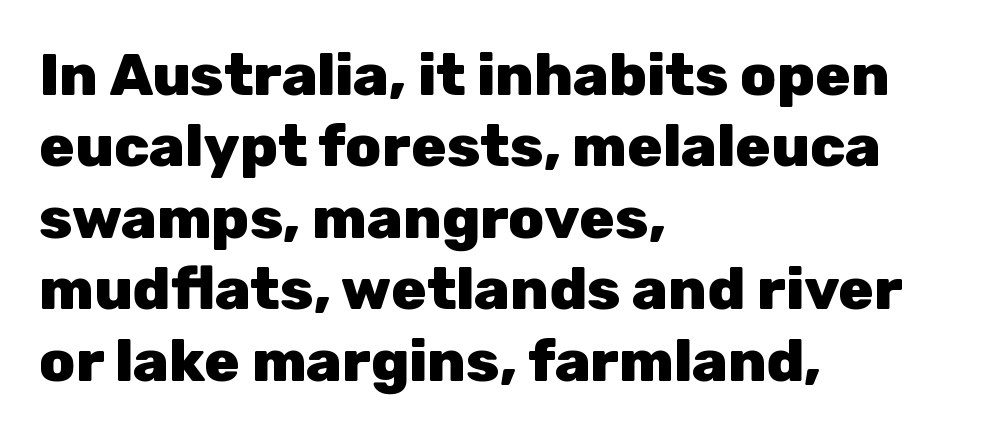
Think of a printed novel: that variable character pitch is what you see here. This sample uses a sans-serif face. Does the copy run flush right? No — it runs flush left. The sample has been set heavy, in full bold. Type without underlining.
